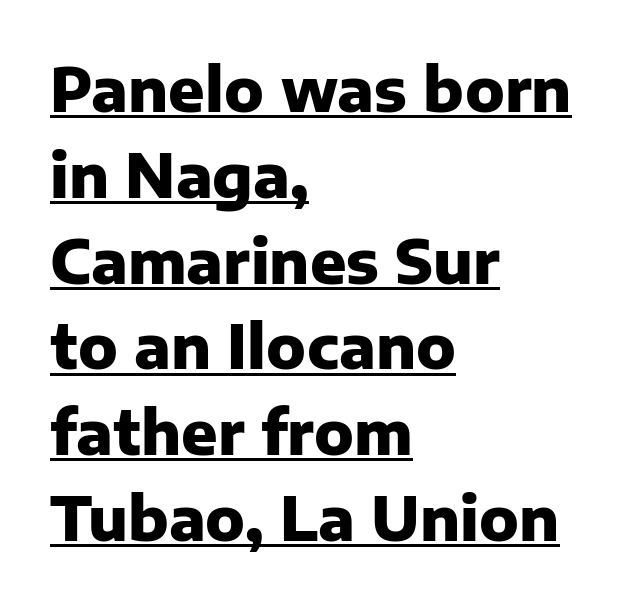
{"serif": "no", "italic": "no", "bold": "yes", "weight": "heavy", "width": "normal", "stroke_contrast": "low", "x_height": "medium", "monospaced": "no", "underline": "yes", "align": "left", "line_spacing": "normal", "line_spacing_ratio": 1.43, "letter_spacing": "normal", "letter_spacing_em": 0.0, "glyph_px": 60}
